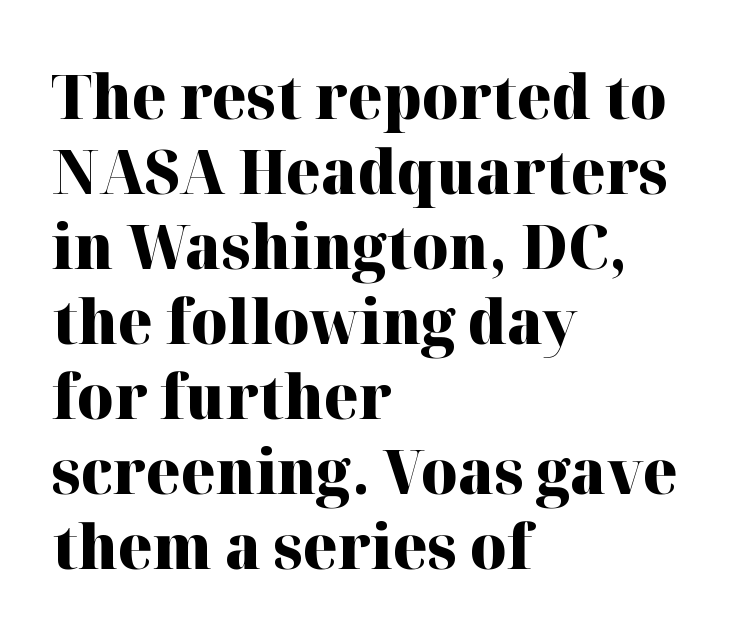
Classification — serif. Students, note that the glyphs here touch the page at normal intervals. A bare baseline throughout the passage. A dark, heavy texture on the line: the type is bold.
